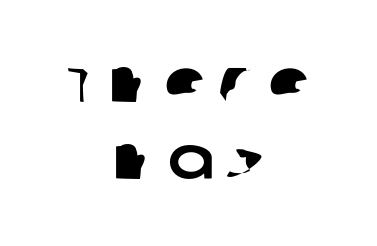
Q: Is the typeface a serif or a sans-serif typeface? A: Sans-serif.
Q: Is the text underlined? A: No.
Q: How is the paragraph aligned? A: Centered.
Q: Width (condensed, normal, or wide)? A: Normal.
Q: Stroke contrast? A: Low.
Q: x-height? A: Large.
Q: Monospaced? A: No.
